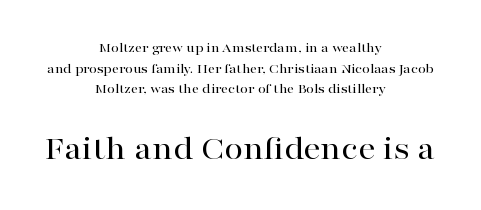
Q: Is the text italic (slanted)? A: No, it is upright.
Q: Is the typeface a serif or a sans-serif typeface? A: Serif.
Q: Is the text underlined? A: No.
Q: How is the paragraph aligned? A: Centered.
Q: Is the spacing between letters normal or unusually wide? A: Normal.
Q: Is the spacing between lines tight, normal or loose? A: Normal.
Q: Which block of text is set in a larger size, the first (top) or the second (bottom)? A: The second (bottom) one.
Q: Width (condensed, normal, or wide)? A: Wide.
Q: Stroke contrast? A: High.
Q: x-height? A: Medium.
Q: Monospaced? A: No.
